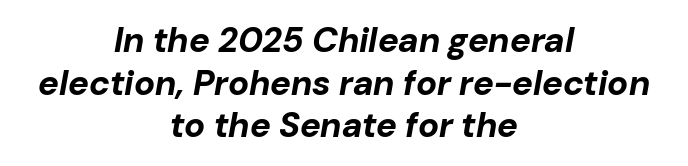
The image shows 35 px bold type, italic (leaning right); set centered, line spacing 1.22x, normal letter spacing, not underlined; low stroke contrast and a medium x-height.
